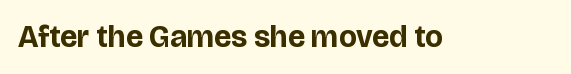
Characters remain perfectly vertical along every line. The face used here is proportionally spaced, like ordinary book or web type. The passage shown has conventional tracking throughout. The gap between lines stays unmarked. Unlike a traditional serif, this face leaves its strokes unadorned.
